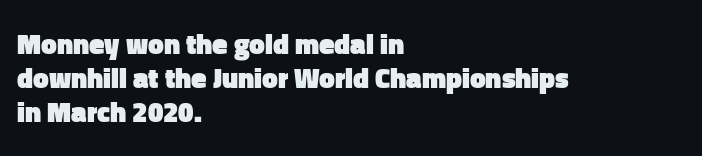
These lines are composed in type without serifs. You could not count columns in this text — the font is proportionally spaced. Pretty heavy lettering here — definitely bold. Teacher's note: observe the even left margin — that is flush-left alignment.
